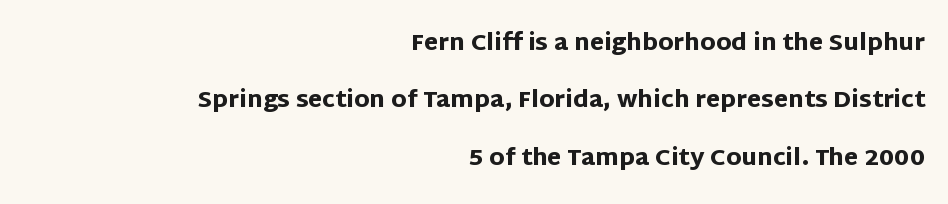
The image shows 23 px bold type, upright; set right-aligned, loose line spacing (2.49x), normal letter spacing, not underlined.
